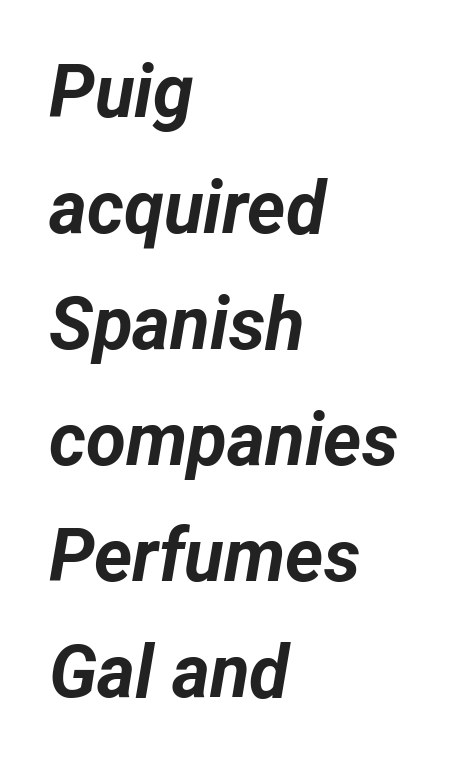
Notice how thick the strokes are: this is what a full bold looks like. Does the lettering tilt? It does — this is italic. Observe the ordinary spacing: letters are neighbours, not strangers. These lines are rendered in a variable-pitch font.
